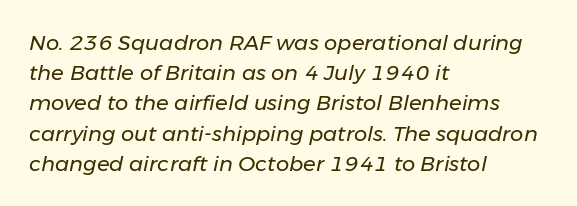
The letterforms sit shoulder to shoulder at normal distance. The weight tops out at a normal text grade. Vertical spacing — default. This sample is left-justified, so line endings fall wherever the words run out. Rendered with sloped, italic letterforms. The space beneath each line is pristine and unruled.
